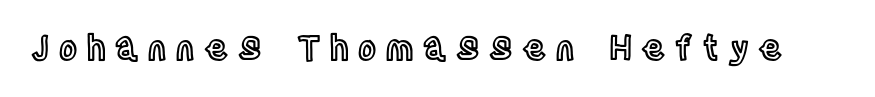
Q: Is the text italic (slanted)? A: No, it is upright.
Q: Is the text underlined? A: No.
Q: Is the spacing between letters normal or unusually wide? A: Unusually wide.
Q: Width (condensed, normal, or wide)? A: Condensed.
Q: x-height? A: Large.
Q: Monospaced? A: No.
